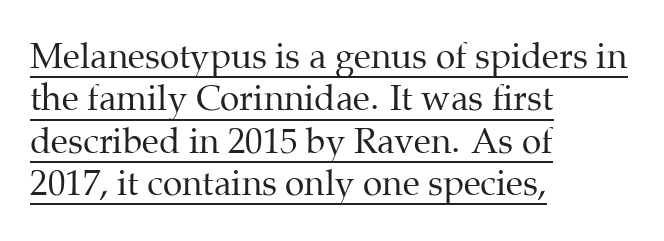
The passage shown has conventional tracking throughout. Caption: face not bold, strokes unweighted. The face used here is proportionally spaced, like ordinary book or web type. Underlining? Definitely there. Does the lettering tilt? It doesn't — this is upright.
